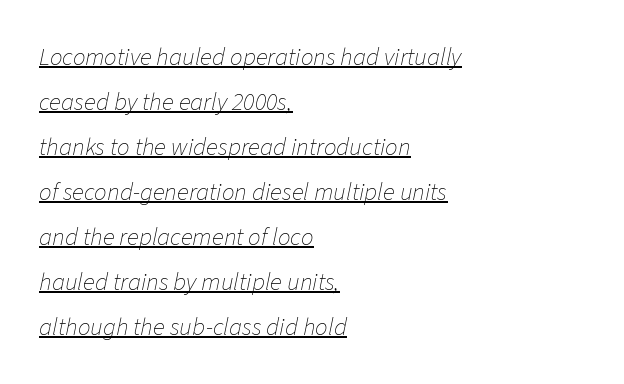
Q: Is the text bold? A: No.
Q: Is the text italic (slanted)? A: Yes, it leans right by about 11 degrees.
Q: Is the text underlined? A: Yes.
Q: How is the paragraph aligned? A: Left-aligned.
Q: Is the spacing between letters normal or unusually wide? A: Normal.
